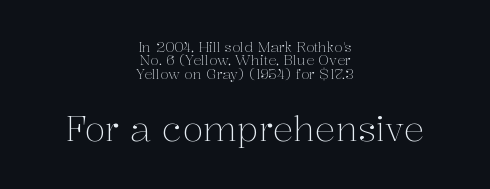
The strip under each line holds only bare page. These lines are rendered in a variable-pitch font. If you measured baseline to baseline, you'd find a short distance. Look at the tracking — it's just the regular setting, nothing added.
